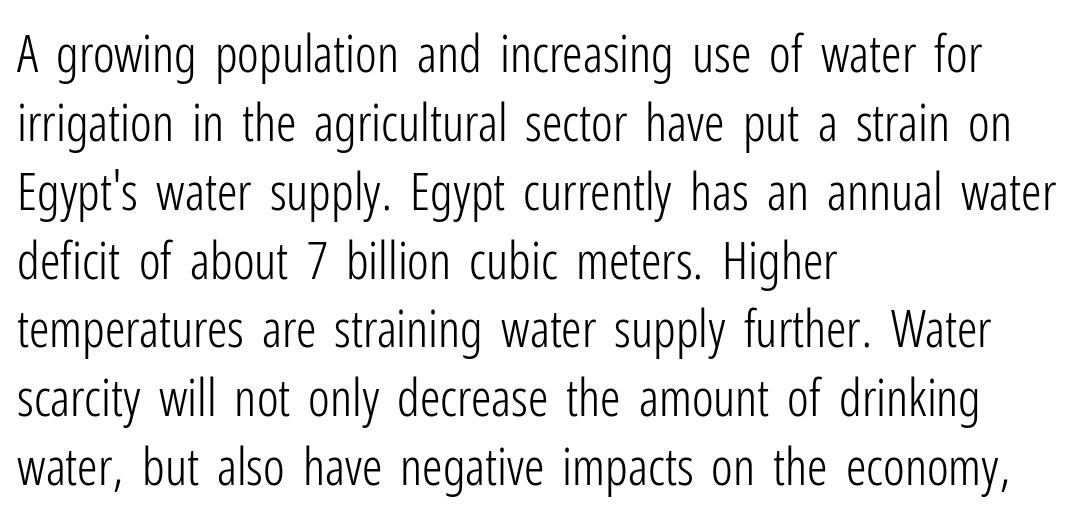
Q: Is the text bold? A: No.
Q: Is the text italic (slanted)? A: No, it is upright.
Q: Is the typeface a serif or a sans-serif typeface? A: Sans-serif.
Q: Is the text underlined? A: No.
Q: How is the paragraph aligned? A: Left-aligned.
Q: Is the spacing between letters normal or unusually wide? A: Normal.
Q: Is the spacing between lines tight, normal or loose? A: Normal.
Q: Width (condensed, normal, or wide)? A: Condensed.
Q: Stroke contrast? A: Low.
Q: x-height? A: Medium.
Q: Monospaced? A: No.
